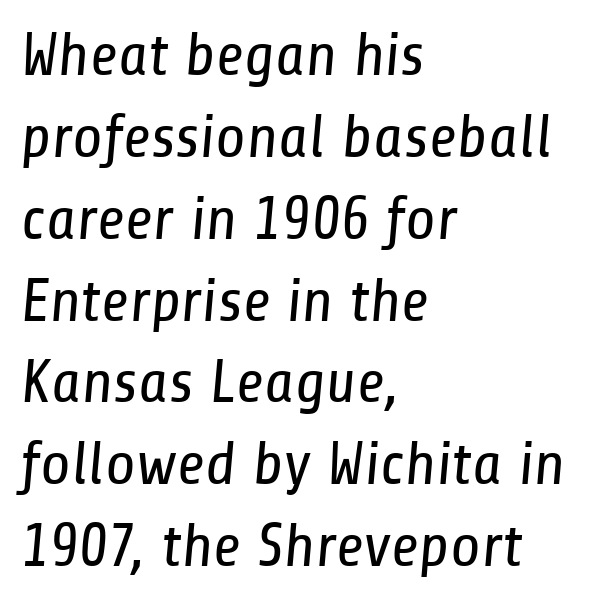
Q: Is the text bold? A: No.
Q: Is the typeface a serif or a sans-serif typeface? A: Sans-serif.
Q: Is the text underlined? A: No.
Q: How is the paragraph aligned? A: Left-aligned.
Q: Is the spacing between letters normal or unusually wide? A: Normal.
Q: Is the spacing between lines tight, normal or loose? A: Normal.
Q: Width (condensed, normal, or wide)? A: Condensed.
Q: Stroke contrast? A: Low.
Q: x-height? A: Medium.
Q: Monospaced? A: No.
